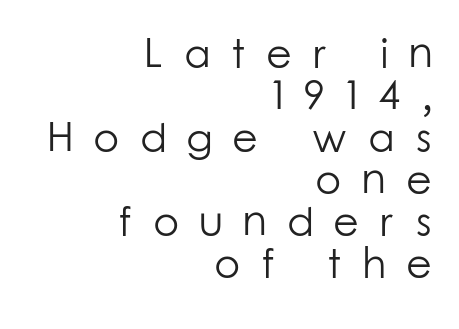
These lines huddle together more closely than default settings would place them. The setting favours the right margin, as signatures and pull-quotes sometimes do. The foot of each line stays bare and open. Short note: letters widely spaced. The rendering uses natural spacing where letterforms have individual widths. Weight: in the light-to-regular range.
